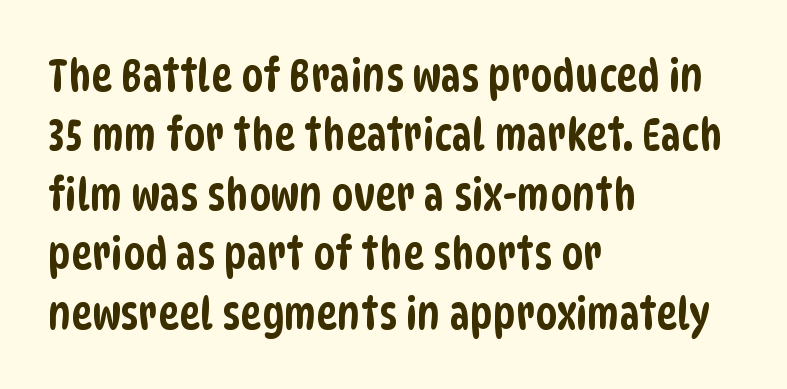
The image shows 45 px condensed sans-serif type; set left-aligned, normal line spacing (1.32x), normal letter spacing, not underlined; low stroke contrast and a large x-height.
